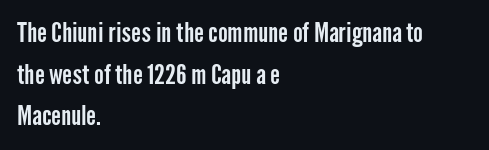
{"italic": "no", "underline": "no", "align": "left", "line_spacing": "normal", "line_spacing_ratio": 1.6, "letter_spacing": "normal", "letter_spacing_em": 0.0, "glyph_px": 26}
